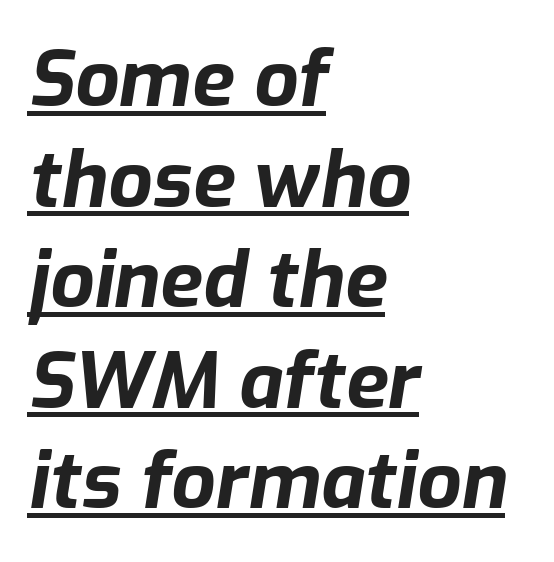
How are the letters spaced? Ordinarily, with no added tracking. The passage is arranged the way most books set body copy — flush left. The face used here has a pronounced slope to its letters. This sample has the flowing, uneven cadence of proportional lettering.
